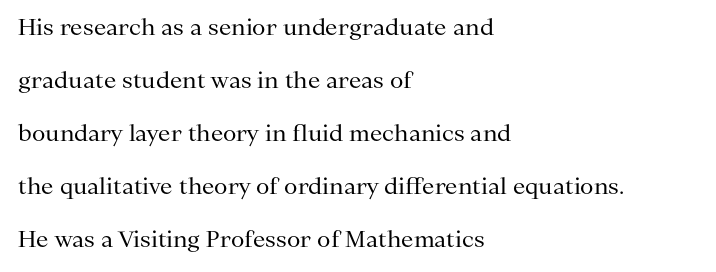
Q: Is the text bold? A: No.
Q: Is the text italic (slanted)? A: No, it is upright.
Q: Is the text underlined? A: No.
Q: How is the paragraph aligned? A: Left-aligned.
Q: Is the spacing between letters normal or unusually wide? A: Normal.
Q: Is the spacing between lines tight, normal or loose? A: Loose.
